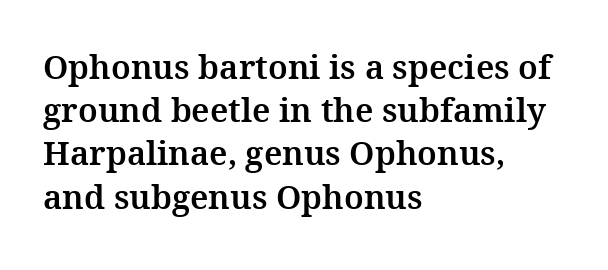
The image shows 33 px serif type, upright; set left-aligned, normal line spacing (1.31x), normal letter spacing, not underlined; medium stroke contrast and a medium x-height.
